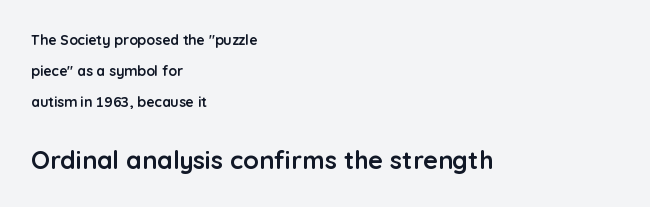
Q: Is the text bold? A: Yes.
Q: Is the text italic (slanted)? A: No, it is upright.
Q: Is the text underlined? A: No.
Q: How is the paragraph aligned? A: Left-aligned.
Q: Is the spacing between letters normal or unusually wide? A: Normal.
Q: Is the spacing between lines tight, normal or loose? A: Loose.
Q: Which block of text is set in a larger size, the first (top) or the second (bottom)? A: The second (bottom) one.
